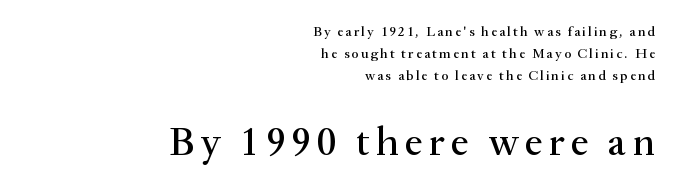
{"serif": "yes", "italic": "no", "width": "normal", "stroke_contrast": "medium", "x_height": "small", "monospaced": "no", "underline": "no", "align": "right", "line_spacing": "normal", "line_spacing_ratio": 1.57, "larger_block": "second", "size_ratio": 2.93, "glyph_px": 41}
